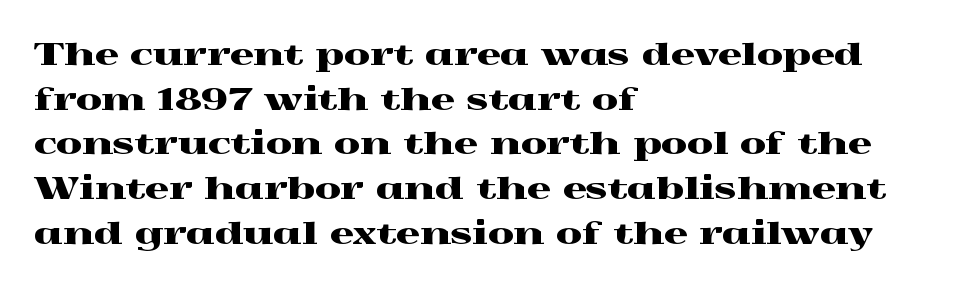
{"serif": "yes", "italic": "no", "width": "wide", "x_height": "medium", "monospaced": "no", "underline": "no", "align": "left", "line_spacing": "normal", "line_spacing_ratio": 1.49, "letter_spacing": "normal", "letter_spacing_em": 0.0, "glyph_px": 30}
